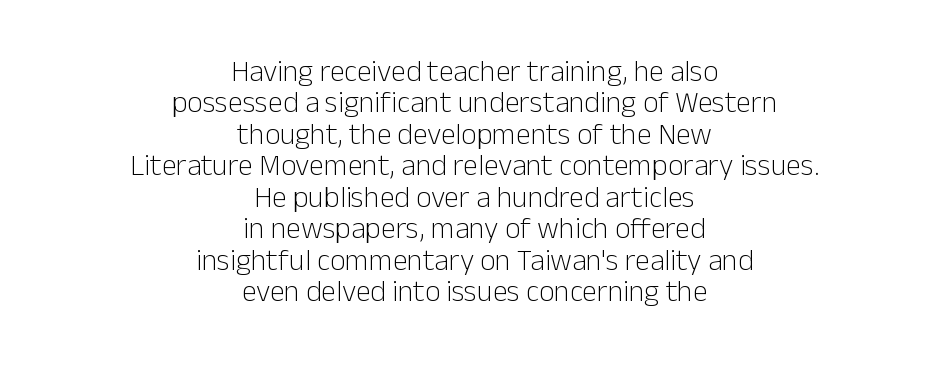
Q: Is the text bold? A: No.
Q: Is the text italic (slanted)? A: No, it is upright.
Q: Is the typeface a serif or a sans-serif typeface? A: Sans-serif.
Q: Is the text underlined? A: No.
Q: How is the paragraph aligned? A: Centered.
Q: Is the spacing between letters normal or unusually wide? A: Normal.
Q: Is the spacing between lines tight, normal or loose? A: Tight.
Q: Width (condensed, normal, or wide)? A: Normal.
Q: Stroke contrast? A: Low.
Q: x-height? A: Medium.
Q: Monospaced? A: No.
